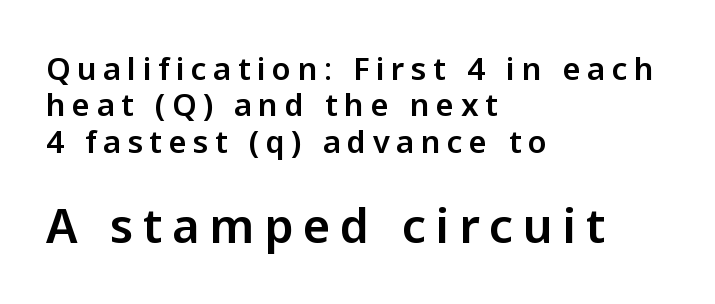
{"serif": "no", "italic": "no", "width": "normal", "stroke_contrast": "low", "x_height": "medium", "monospaced": "no", "underline": "no", "align": "left", "line_spacing_ratio": 1.17, "letter_spacing": "wide", "letter_spacing_em": 0.21, "larger_block": "second", "size_ratio": 1.52, "glyph_px": 47}
